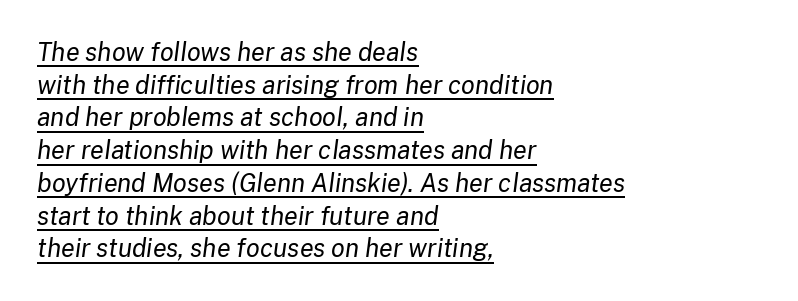
Does a line run under the words? Yes, clearly. Whoever set this chose a conventional vertical rhythm. Would a proofreader flag this as italicized? Yes. The typesetter chose a ragged-right arrangement here. In terms of letterspacing, this is plain default setting.
